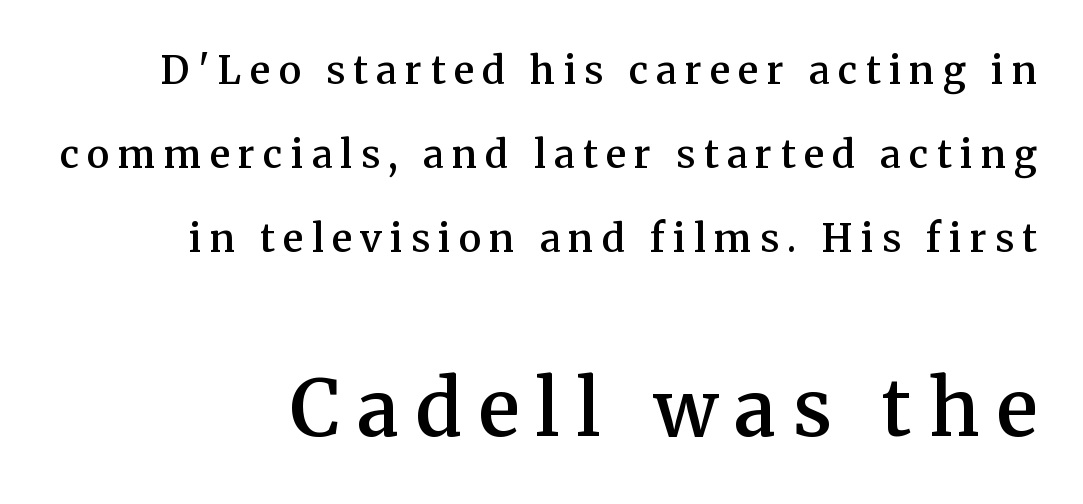
Stroke terminals: seriffed. Italic: no, the glyphs are upright roman. Successive baselines arrive slowly, with a big drop between each. What stands out about the letter spacing? Its width — letters are far apart.
